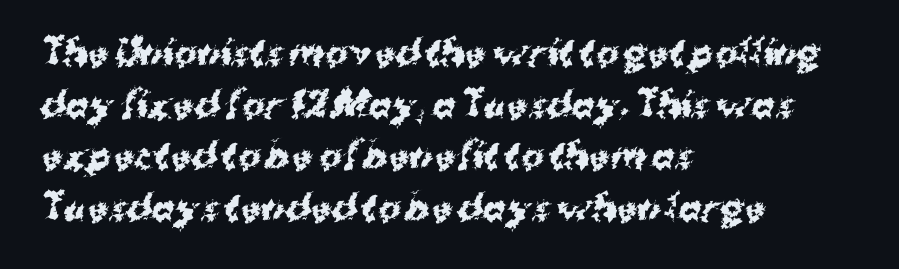
Q: Is the text bold? A: Yes.
Q: Is the typeface a serif or a sans-serif typeface? A: Sans-serif.
Q: Is the text underlined? A: No.
Q: How is the paragraph aligned? A: Left-aligned.
Q: Is the spacing between letters normal or unusually wide? A: Normal.
Q: Is the spacing between lines tight, normal or loose? A: Normal.
Q: Width (condensed, normal, or wide)? A: Normal.
Q: Stroke contrast? A: Medium.
Q: x-height? A: Medium.
Q: Monospaced? A: No.
